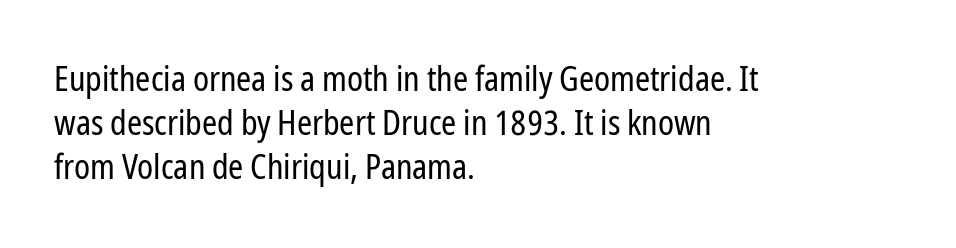
The image shows 34 px regular-weight, condensed sans-serif type, upright; set left-aligned, normal line spacing (1.3x), normal letter spacing, not underlined; low stroke contrast and a medium x-height.
